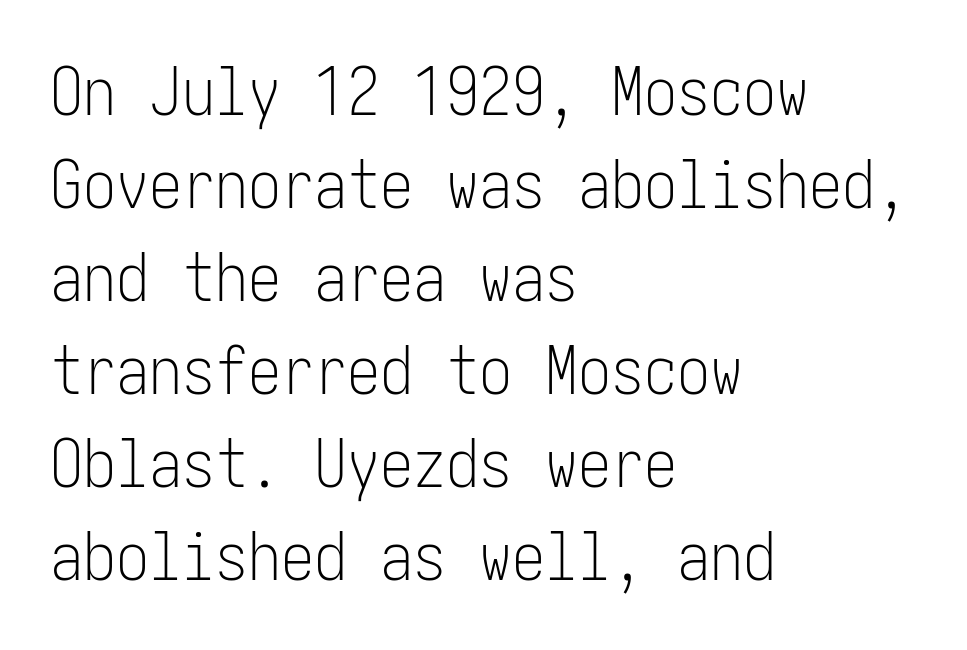
The image shows 66 px light, condensed sans-serif type, upright; set left-aligned, normal line spacing (1.41x), normal letter spacing, not underlined; low stroke contrast and a medium x-height.
